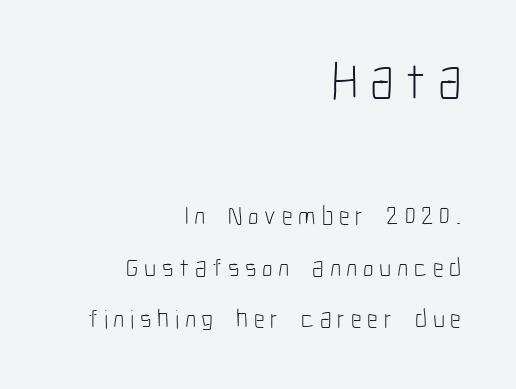
Varying glyph widths throughout — classic text-font behaviour. The emphasis by scale lands on block number one, above. Is there any slant? The stems are plumb. The typeface has the unassuming heft of standard copy or less.
